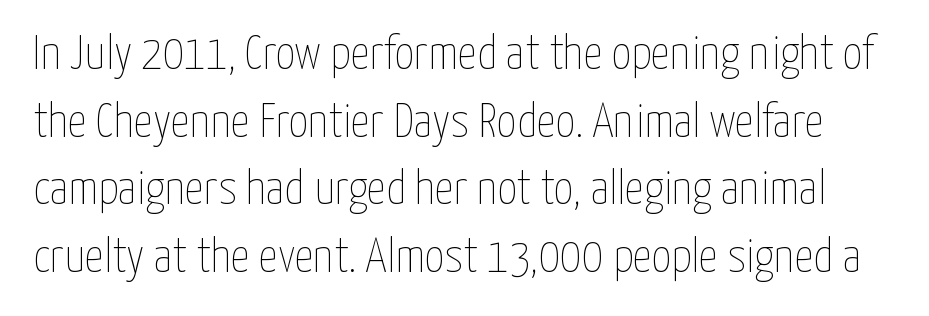
The image shows 48 px thin, condensed type, upright; set normal line spacing (1.41x), normal letter spacing, not underlined; low stroke contrast and a medium x-height.
